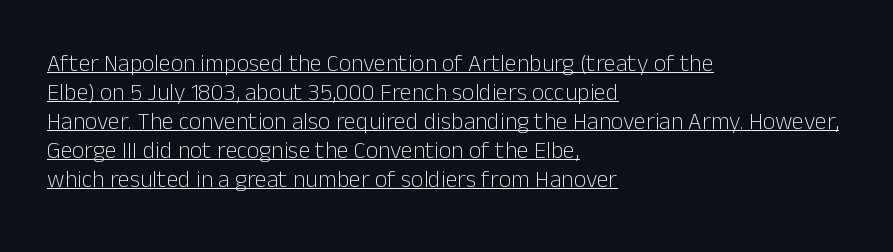
The image shows 24 px text type, upright; set left-aligned, line spacing 1.21x, normal letter spacing, underlined.
